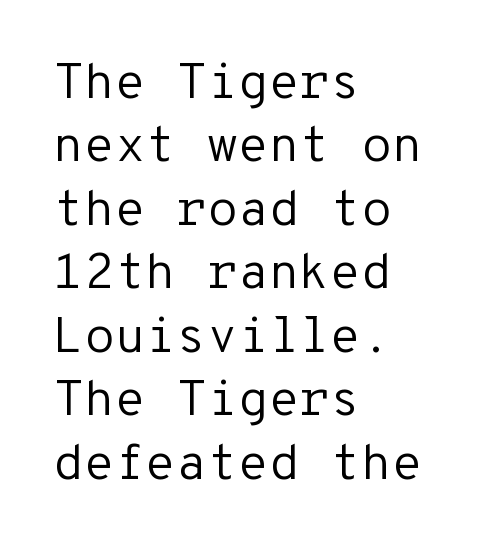
Decoration check: the copy has no underline. How would I describe the line gaps? Plain and ordinary. A typesetter would mark this as roman, not italic. Looks like terminal output: every glyph gets an equal slot.
